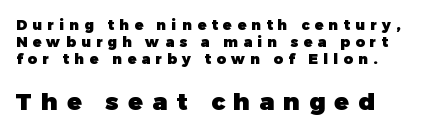
{"italic": "no", "bold": "yes", "underline": "no", "align": "left", "line_spacing_ratio": 1.22, "letter_spacing": "wide", "letter_spacing_em": 0.39, "larger_block": "second", "size_ratio": 1.71, "glyph_px": 24}
